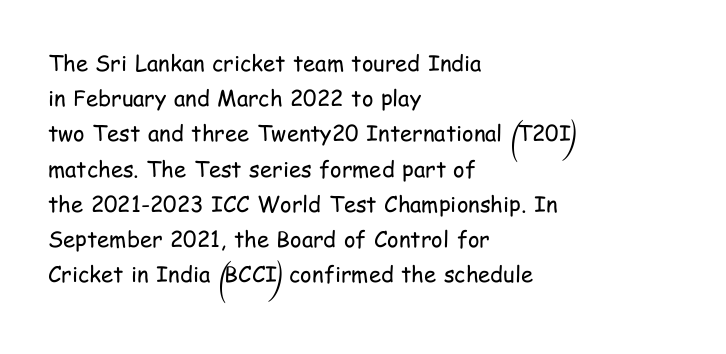
{"italic": "no", "bold": "no", "underline": "no", "align": "left", "line_spacing": "normal", "line_spacing_ratio": 1.6, "letter_spacing": "normal", "letter_spacing_em": 0.0, "glyph_px": 22}
